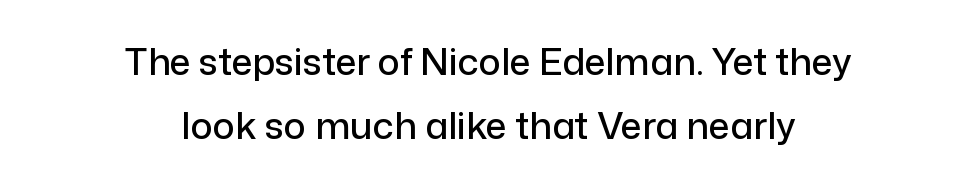
The image shows 37 px sans-serif type, upright; set centered, line spacing 1.72x, normal letter spacing, not underlined; low stroke contrast and a medium x-height.
